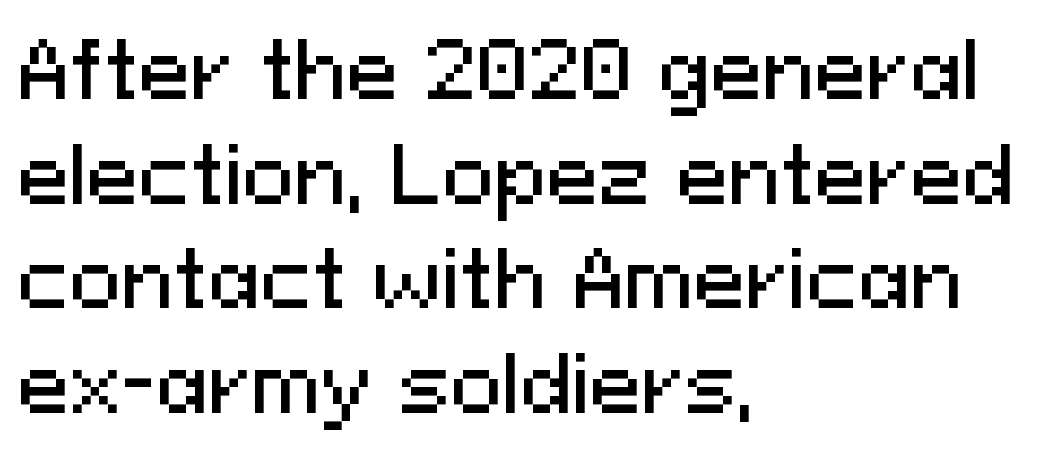
These lines are composed in type without serifs. The letters advance in unequal steps, a hallmark of proportional type. The glyphs are unaccompanied by any horizontal stroke below them. When letters stand straight like this, we call the style roman or upright. Which margin do the lines hug? The left one — the right edge is uneven. Tracking here is standard; glyphs follow each other at the usual distance.
